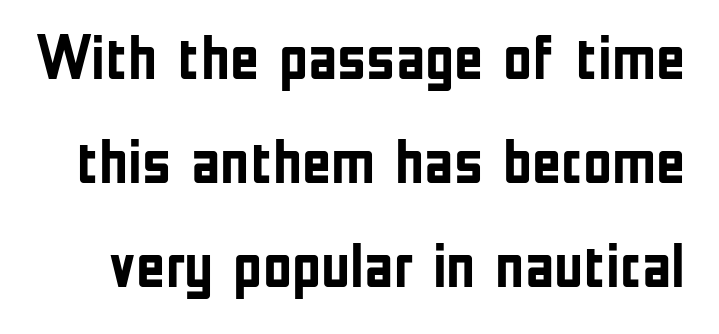
Q: Is the text bold? A: Yes.
Q: Is the text italic (slanted)? A: No, it is upright.
Q: Is the typeface a serif or a sans-serif typeface? A: Sans-serif.
Q: Is the text underlined? A: No.
Q: Is the spacing between letters normal or unusually wide? A: Normal.
Q: Is the spacing between lines tight, normal or loose? A: Normal.
Q: Width (condensed, normal, or wide)? A: Condensed.
Q: Stroke contrast? A: Low.
Q: x-height? A: Medium.
Q: Monospaced? A: No.
